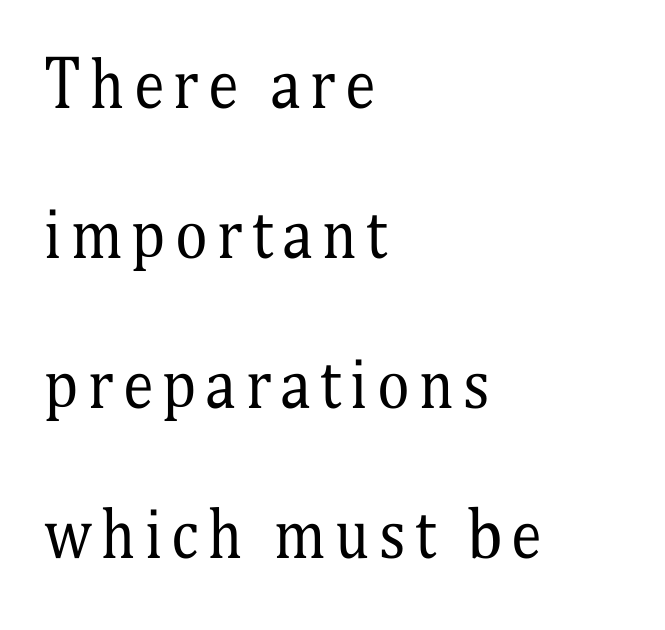
The rendering shows small feet on the letterforms — a serif design. Line starts are locked; line ends wander. The face used here is proportionally spaced, like ordinary book or web type. Vertical spacing — loose. Is the stroke heavy? The answer is a plain regular-or-lighter.
